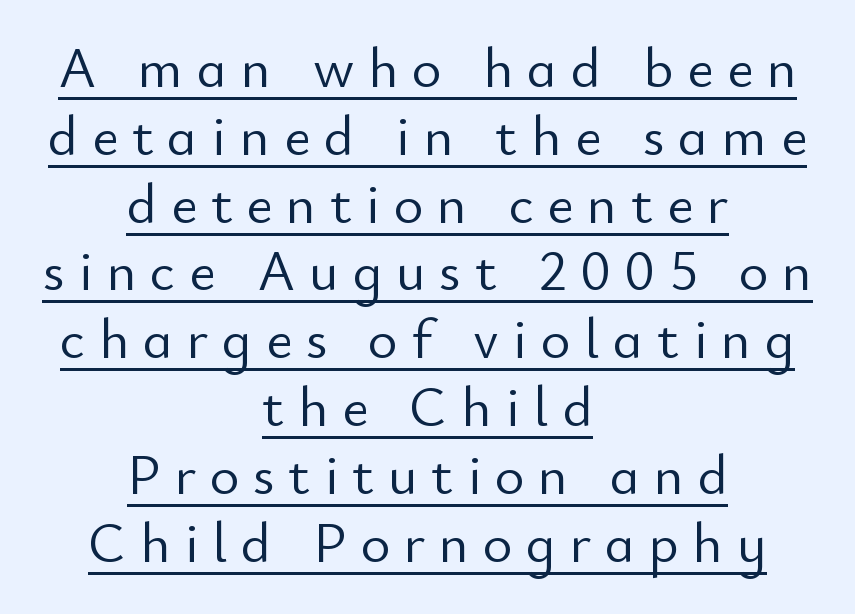
Honestly, the underline is the first thing you notice here. Is there any slant? The stems are plumb. On a weight scale, this lands at 450 or below. Layout note: lines centered. Looks like regular typesetting: each glyph gets only the width it needs. This rendering widens character spacing well past its baseline value.
